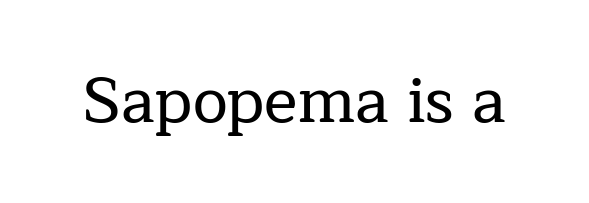
Q: Is the text italic (slanted)? A: No, it is upright.
Q: Is the typeface a serif or a sans-serif typeface? A: Serif.
Q: Is the text underlined? A: No.
Q: Is the spacing between letters normal or unusually wide? A: Normal.
Q: Width (condensed, normal, or wide)? A: Normal.
Q: Stroke contrast? A: Low.
Q: x-height? A: Medium.
Q: Monospaced? A: No.
